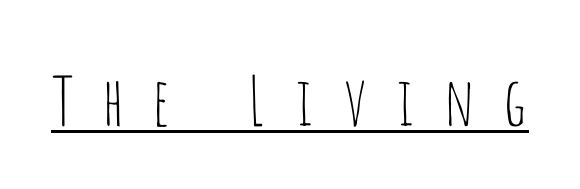
The axis of the letterforms is exactly vertical. This is not heavy type; no bold has been used. Here the designer chose a conventional face with non-uniform glyph widths. This rendering employs a face without finishing strokes, i.e., a sans-serif. The words here are underlined.
